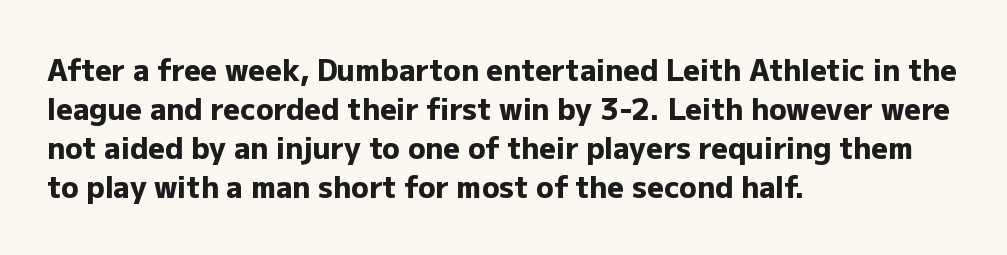
{"serif": "no", "italic": "no", "bold": "yes", "weight": "heavy", "width": "normal", "stroke_contrast": "low", "x_height": "medium", "monospaced": "no", "underline": "no", "align": "left", "line_spacing": "normal", "line_spacing_ratio": 1.35, "letter_spacing": "normal", "letter_spacing_em": 0.0, "glyph_px": 29}
